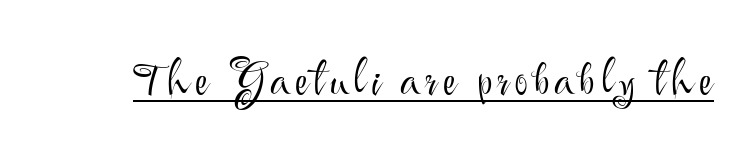
Classification — sans serif. Do the characters align in a grid? No, the font is proportional. Weight class: somewhere from thin through regular. The specimen includes a rule beneath the text block's lines.
